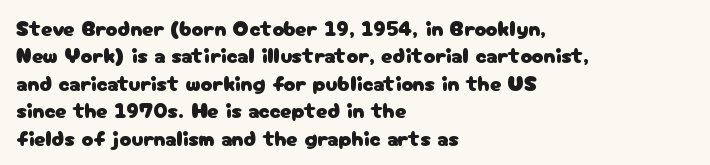
Q: Is the text italic (slanted)? A: No, it is upright.
Q: Is the text underlined? A: No.
Q: How is the paragraph aligned? A: Left-aligned.
Q: Is the spacing between letters normal or unusually wide? A: Normal.
Q: Is the spacing between lines tight, normal or loose? A: Normal.
